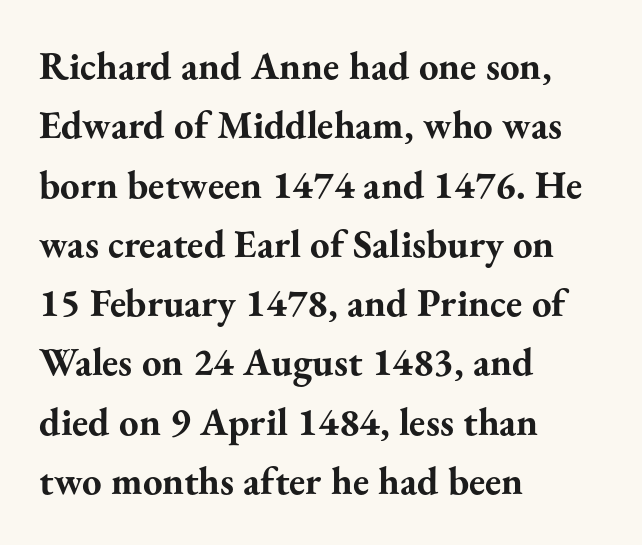
{"serif": "yes", "italic": "no", "bold": "yes", "weight": "bold", "width": "normal", "stroke_contrast": "medium", "x_height": "small", "monospaced": "no", "underline": "no", "align": "left", "line_spacing": "normal", "line_spacing_ratio": 1.52, "letter_spacing": "normal", "letter_spacing_em": 0.0, "glyph_px": 39}
